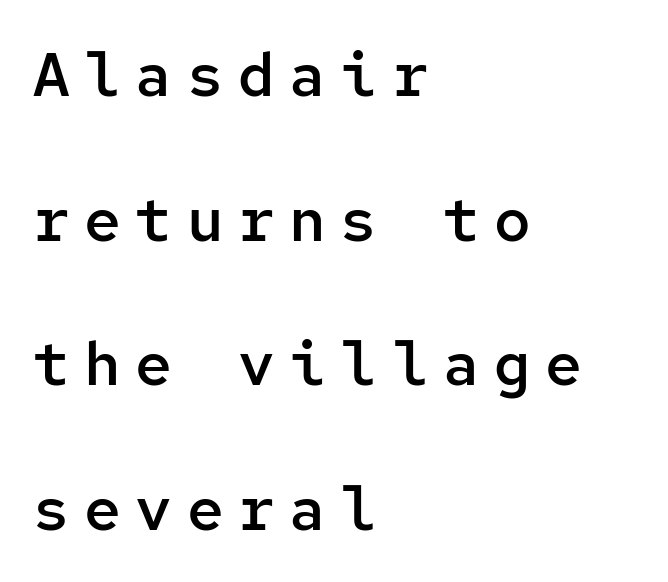
Q: Is the text bold? A: Semi-bold.
Q: Is the text italic (slanted)? A: No, it is upright.
Q: Is the typeface a serif or a sans-serif typeface? A: Sans-serif.
Q: Is the text underlined? A: No.
Q: How is the paragraph aligned? A: Left-aligned.
Q: Is the spacing between letters normal or unusually wide? A: Unusually wide.
Q: Is the spacing between lines tight, normal or loose? A: Loose.
Q: Width (condensed, normal, or wide)? A: Normal.
Q: Stroke contrast? A: Low.
Q: x-height? A: Medium.
Q: Monospaced? A: Yes.
